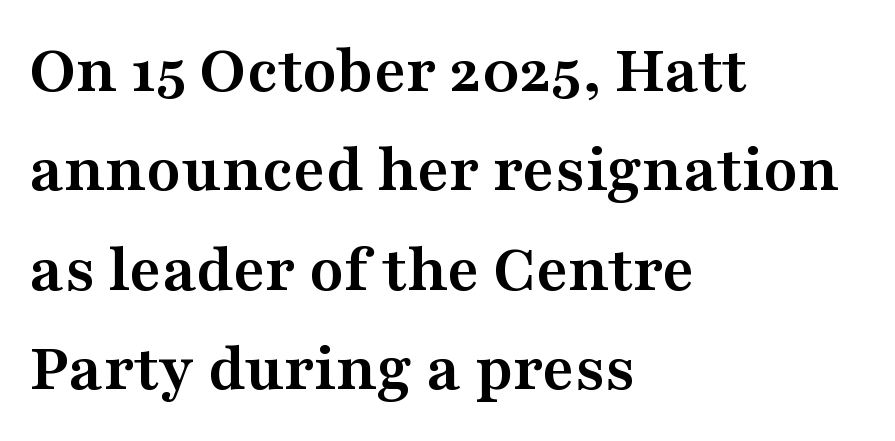
Q: Is the text bold? A: Yes.
Q: Is the text italic (slanted)? A: No, it is upright.
Q: Is the typeface a serif or a sans-serif typeface? A: Serif.
Q: Is the text underlined? A: No.
Q: How is the paragraph aligned? A: Left-aligned.
Q: Is the spacing between letters normal or unusually wide? A: Normal.
Q: Is the spacing between lines tight, normal or loose? A: Normal.
Q: Width (condensed, normal, or wide)? A: Wide.
Q: Stroke contrast? A: Medium.
Q: x-height? A: Medium.
Q: Monospaced? A: No.
